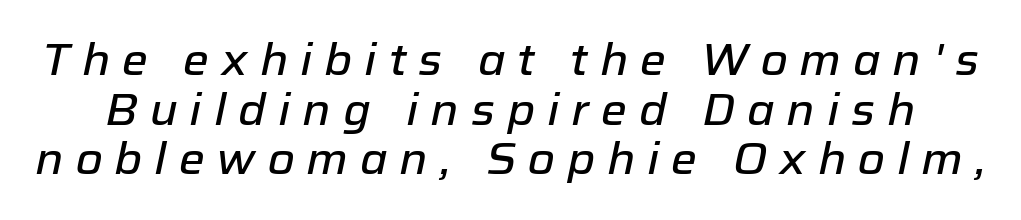
Students, note that the glyphs here are deliberately spaced far apart. How would I describe the line gaps? Narrow and economical. Character widths vary here, with narrow letters taking less room than wide ones. The string is rendered with underlining switched off. Characters are canted at an angle relative to the baseline's perpendicular.
